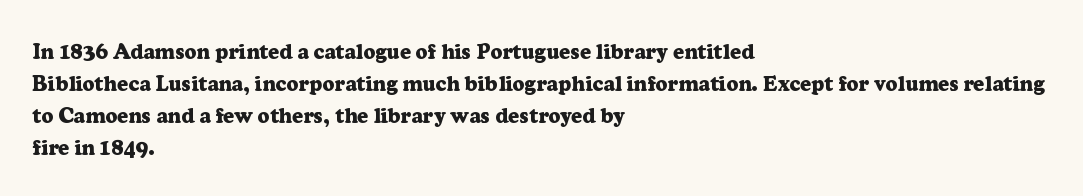
The image shows 21 px bold type, upright; set left-aligned, normal line spacing (1.52x), normal letter spacing, not underlined.
